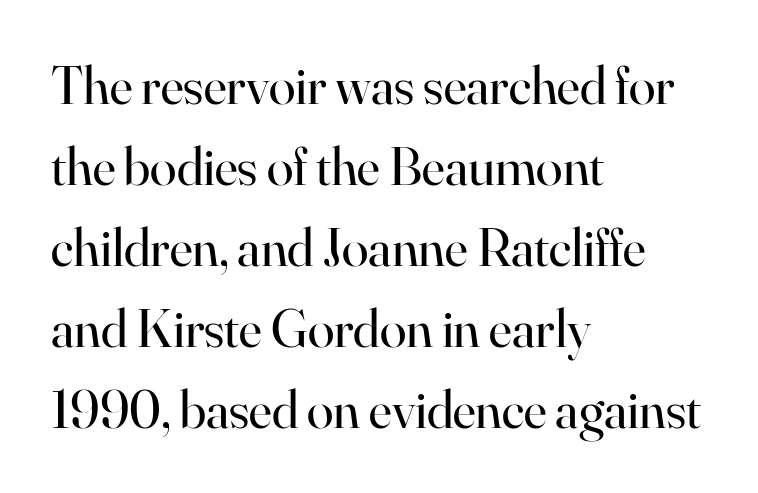
{"serif": "yes", "italic": "no", "bold": "no", "weight": "regular", "width": "normal", "stroke_contrast": "high", "x_height": "small", "monospaced": "no", "underline": "no", "align": "left", "line_spacing": "normal", "line_spacing_ratio": 1.5, "letter_spacing": "normal", "letter_spacing_em": 0.0, "glyph_px": 54}
